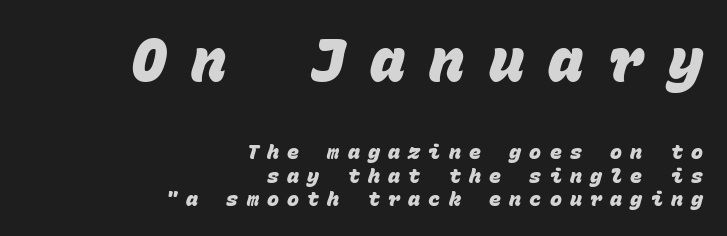
{"serif": "no", "bold": "yes", "weight": "heavy", "width": "normal", "stroke_contrast": "low", "x_height": "large", "monospaced": "yes", "underline": "no", "align": "right", "line_spacing_ratio": 1.17, "letter_spacing": "wide", "letter_spacing_em": 0.41, "larger_block": "first", "size_ratio": 2.95, "glyph_px": 59}
